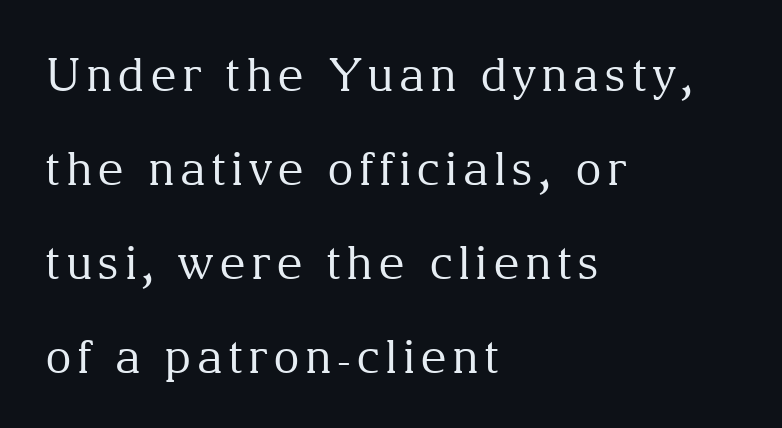
The image shows 46 px regular-weight serif type, upright; set left-aligned, loose line spacing (2.04x), not underlined; medium stroke contrast and a medium x-height.
